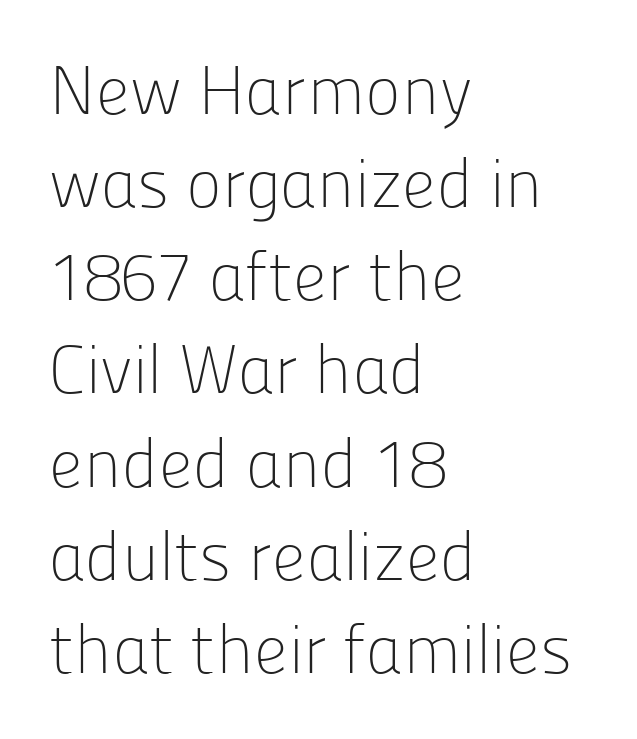
Q: Is the text bold? A: No.
Q: Is the text italic (slanted)? A: No, it is upright.
Q: Is the typeface a serif or a sans-serif typeface? A: Sans-serif.
Q: Is the text underlined? A: No.
Q: How is the paragraph aligned? A: Left-aligned.
Q: Is the spacing between letters normal or unusually wide? A: Normal.
Q: Is the spacing between lines tight, normal or loose? A: Normal.
Q: Width (condensed, normal, or wide)? A: Normal.
Q: Stroke contrast? A: Low.
Q: x-height? A: Medium.
Q: Monospaced? A: No.
